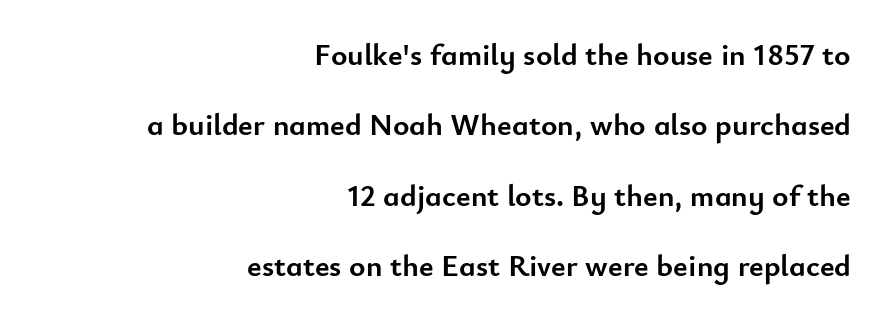
The rendering shows plain stroke endings on the letterforms — a sans-serif design. Right-aligned paragraph, ragged on the left. What weight is shown? A full bold with thick strokes. Airy leading. The font's upright variant was chosen for this text.
